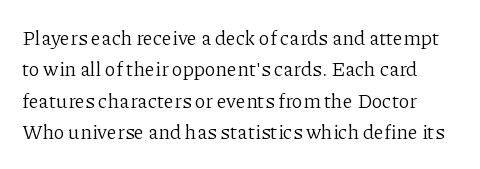
Is there any slant? The stems are plumb. Honestly, the letter spacing is just normal — you wouldn't notice it. The characters are drawn with everyday or finer stroke widths. Regarding leading, the lines here are spaced in the standard way. Underline: absent.
